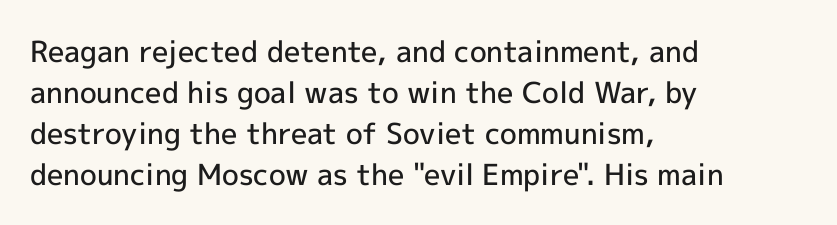
Here the glyphs are tracked normally, forming tight word shapes. You can tell it's not italic because the verticals are truly vertical. The face used here is a semibold: visibly heavier than regular, lighter than bold. Each letter keeps its own natural width here, so spacing adapts to shape.
